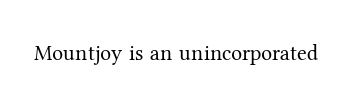
The space directly below the letters is spotless. Quick note: not italic, upright. The line texture is even and compact thanks to regular tracking. These glyphs show unthickened strokes, regular width or finer.
